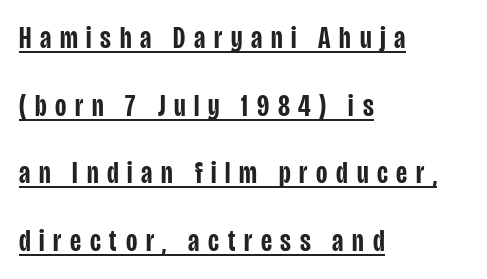
The passage shown has open, widely tracked lettering throughout. The face used here is a sans, in the tradition of grotesques and geometrics. Italic: no, the glyphs are upright roman. If you measured baseline to baseline, you'd find a long distance. Looks like regular typesetting: each glyph gets only the width it needs. This is the in-between weight designers call semibold or demi.
